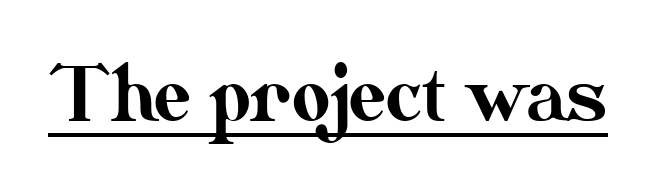
This sample uses an upright cut, with every glyph sitting square on the baseline. Default kerning and tracking; the words read as compact shapes. Looks like someone drew a line under every word here. Character widths vary here, with narrow letters taking less room than wide ones.
